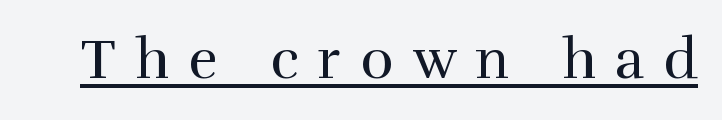
Q: Is the text bold? A: No.
Q: Is the text italic (slanted)? A: No, it is upright.
Q: Is the typeface a serif or a sans-serif typeface? A: Serif.
Q: Is the text underlined? A: Yes.
Q: Is the spacing between letters normal or unusually wide? A: Unusually wide.
Q: Width (condensed, normal, or wide)? A: Normal.
Q: x-height? A: Medium.
Q: Monospaced? A: No.
